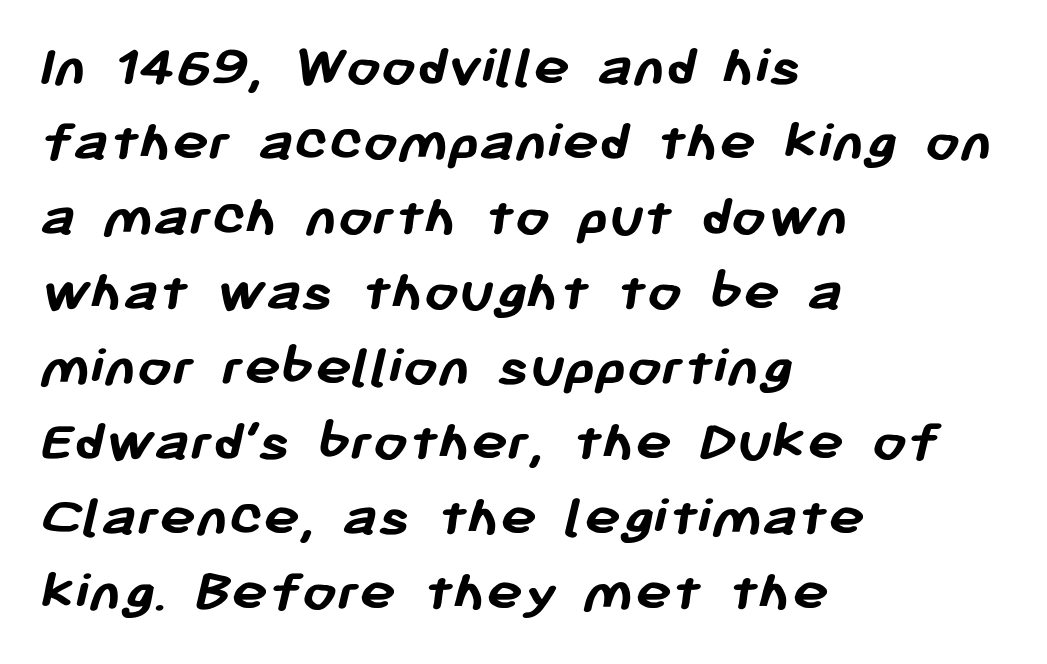
The image shows 61 px semibold sans-serif type; set left-aligned, line spacing 1.23x, normal letter spacing, not underlined; low stroke contrast and a medium x-height.
